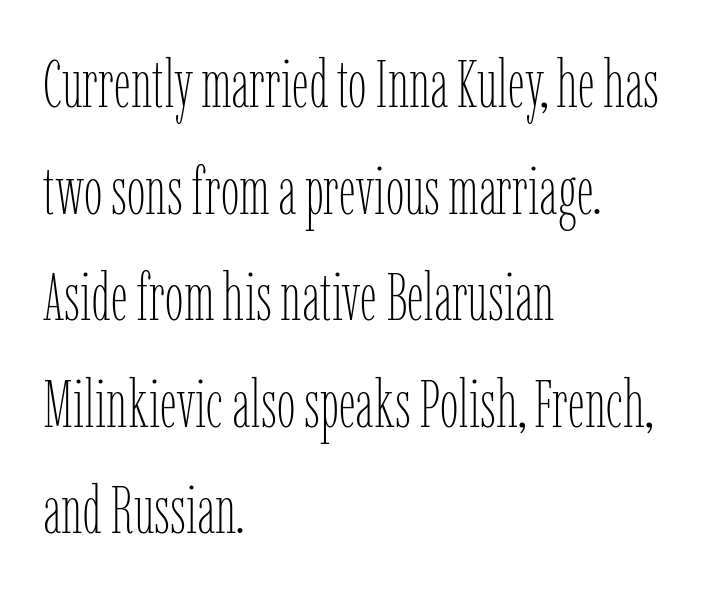
Q: Is the text bold? A: No.
Q: Is the text italic (slanted)? A: No, it is upright.
Q: Is the text underlined? A: No.
Q: How is the paragraph aligned? A: Left-aligned.
Q: Is the spacing between letters normal or unusually wide? A: Normal.
Q: Is the spacing between lines tight, normal or loose? A: Normal.
Q: Width (condensed, normal, or wide)? A: Condensed.
Q: Stroke contrast? A: Low.
Q: x-height? A: Medium.
Q: Monospaced? A: No.
